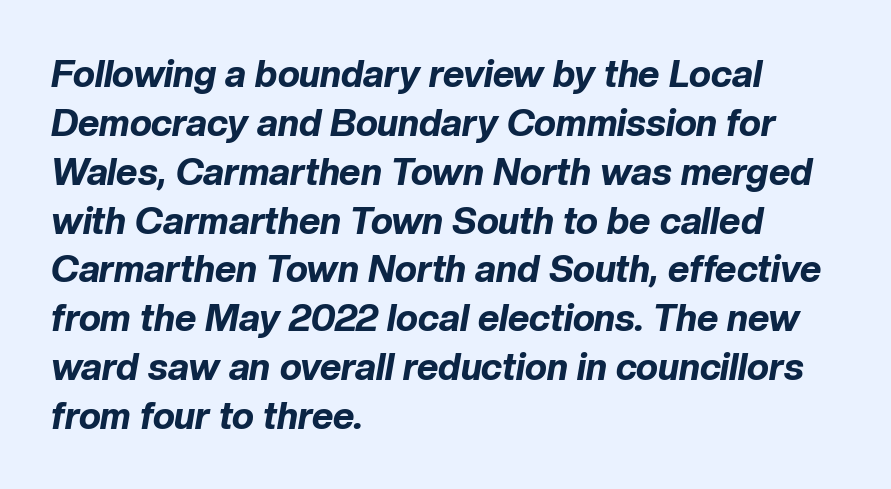
Q: Is the text bold? A: Yes.
Q: Is the text italic (slanted)? A: Yes, it leans right by about 10 degrees.
Q: Is the text underlined? A: No.
Q: How is the paragraph aligned? A: Left-aligned.
Q: Is the spacing between letters normal or unusually wide? A: Normal.
Q: Is the spacing between lines tight, normal or loose? A: Normal.
Q: Width (condensed, normal, or wide)? A: Normal.
Q: Stroke contrast? A: Low.
Q: x-height? A: Medium.
Q: Monospaced? A: No.
